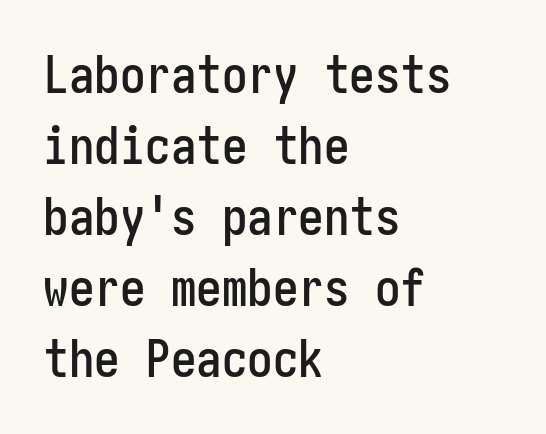
The letters carry no serifs — their stems end cleanly without finishing strokes. The lettering holds an erect, upright posture throughout. These lines are set flush left with a ragged right edge. Spacing between characters is what you'd get straight out of the box. Interline gaps are of average width in this sample. Descender tails drop into unmarked territory.
